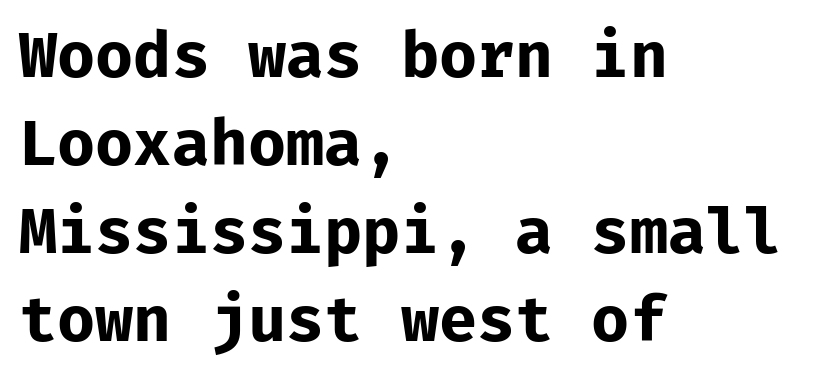
Q: Is the text bold? A: Yes.
Q: Is the text italic (slanted)? A: No, it is upright.
Q: Is the typeface a serif or a sans-serif typeface? A: Sans-serif.
Q: Is the text underlined? A: No.
Q: How is the paragraph aligned? A: Left-aligned.
Q: Is the spacing between letters normal or unusually wide? A: Normal.
Q: Is the spacing between lines tight, normal or loose? A: Normal.
Q: Width (condensed, normal, or wide)? A: Normal.
Q: Stroke contrast? A: Low.
Q: x-height? A: Medium.
